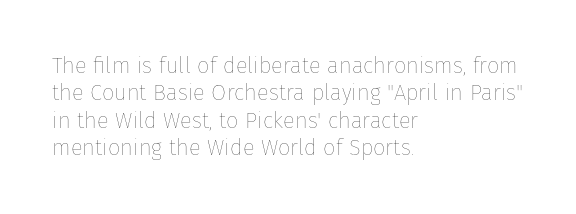
Q: Is the text bold? A: No.
Q: Is the text italic (slanted)? A: No, it is upright.
Q: Is the text underlined? A: No.
Q: How is the paragraph aligned? A: Left-aligned.
Q: Is the spacing between letters normal or unusually wide? A: Normal.
Q: Is the spacing between lines tight, normal or loose? A: Normal.
